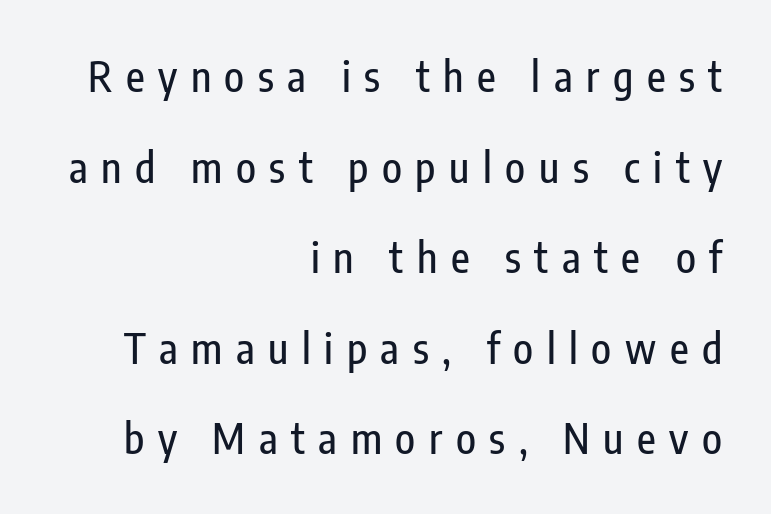
Q: Is the text italic (slanted)? A: No, it is upright.
Q: Is the typeface a serif or a sans-serif typeface? A: Sans-serif.
Q: Is the text underlined? A: No.
Q: How is the paragraph aligned? A: Right-aligned.
Q: Is the spacing between letters normal or unusually wide? A: Unusually wide.
Q: Is the spacing between lines tight, normal or loose? A: Loose.
Q: Width (condensed, normal, or wide)? A: Condensed.
Q: Stroke contrast? A: Low.
Q: x-height? A: Medium.
Q: Monospaced? A: No.
